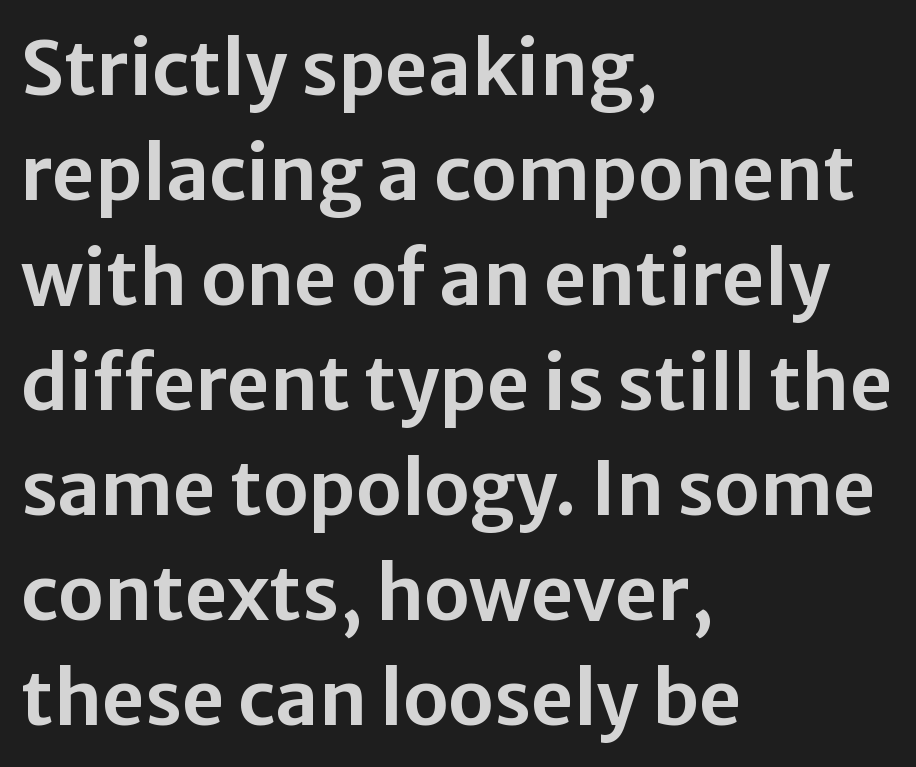
The passage shown stacks its lines at a standard gap. Type without underlining. If you drew a line through each stem, it would be perfectly vertical. Font category for this specimen: sans-serif. Here the designer chose a conventional face with non-uniform glyph widths.
